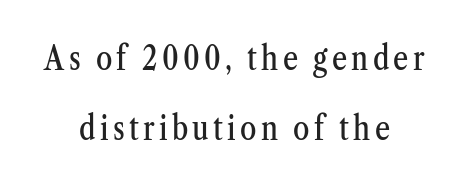
Q: Is the text italic (slanted)? A: No, it is upright.
Q: Is the typeface a serif or a sans-serif typeface? A: Serif.
Q: Is the text underlined? A: No.
Q: How is the paragraph aligned? A: Centered.
Q: Is the spacing between lines tight, normal or loose? A: Loose.
Q: Width (condensed, normal, or wide)? A: Condensed.
Q: Stroke contrast? A: Medium.
Q: x-height? A: Medium.
Q: Monospaced? A: No.
